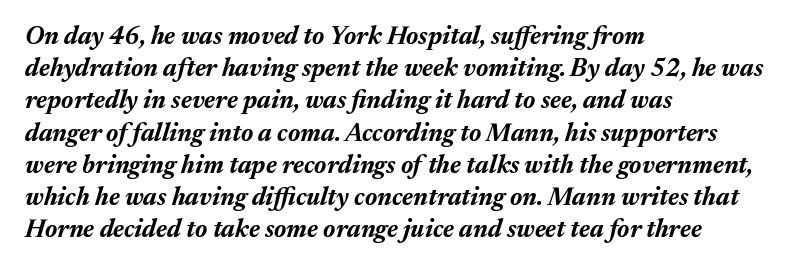
The gaps between neighbouring characters are ordinary and unremarkable. The passage shown is not underscored anywhere. This is heavy type, rendered in bold. Italic: yes, the glyphs are oblique.
